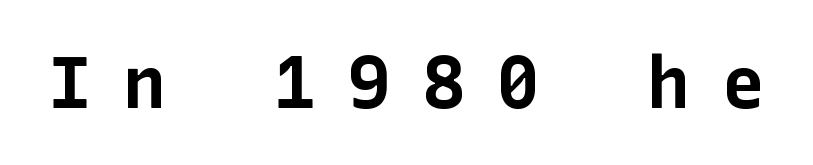
In terms of posture, this sample is upright. How heavy is the stroke? Heavy — this is a bold. The zone under the glyphs is completely vacant. These lines have a slow, spaced-out rhythm from letter to letter. The glyphs in this specimen are sans serif.
